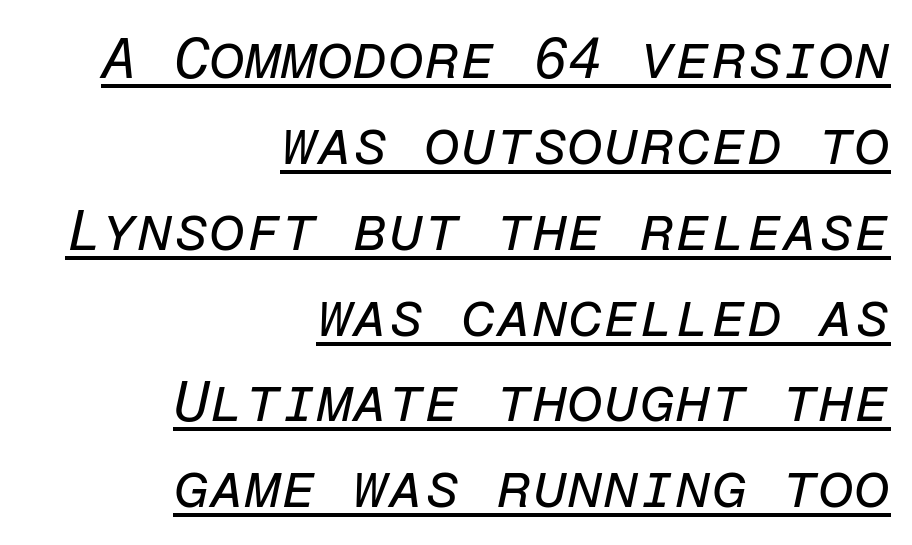
Letters have the restrained weight of plain body copy at most. Like a heading marked for emphasis, these lines bear an underscore. Slanted lettering throughout. The letters sit at their default tracking, neither squeezed nor spread. A typesetter would call this monospace, since all characters share one set width.
